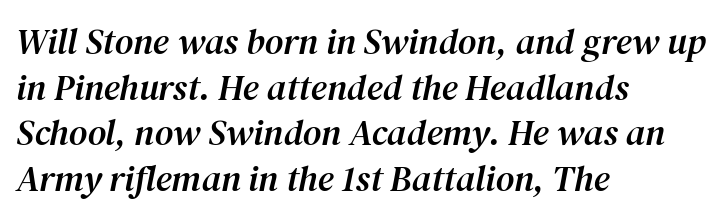
{"serif": "yes", "italic": "yes", "lean": "right", "slant_degrees": 12, "width": "normal", "stroke_contrast": "medium", "x_height": "medium", "monospaced": "no", "underline": "no", "align": "left", "line_spacing": "normal", "line_spacing_ratio": 1.27, "letter_spacing": "normal", "letter_spacing_em": 0.0, "glyph_px": 36}
